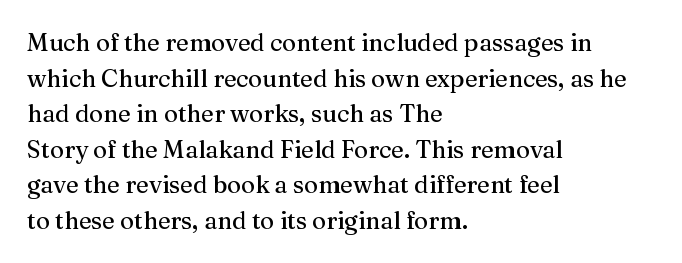
The image shows 24 px text type, upright; set left-aligned, normal line spacing (1.48x), normal letter spacing, not underlined.
